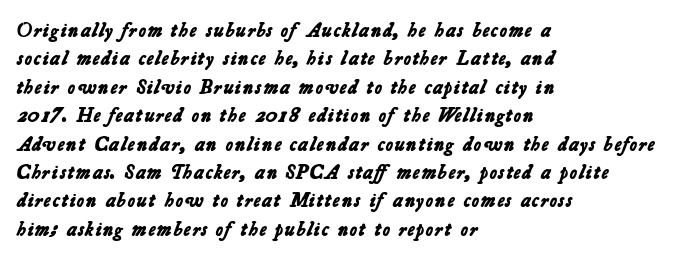
Q: Is the text bold? A: Yes.
Q: Is the text underlined? A: No.
Q: How is the paragraph aligned? A: Left-aligned.
Q: Is the spacing between letters normal or unusually wide? A: Normal.
Q: Is the spacing between lines tight, normal or loose? A: Normal.
